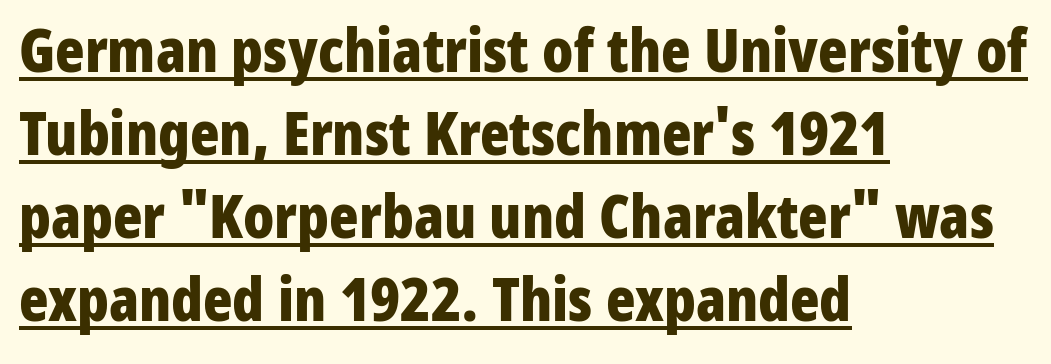
{"serif": "no", "italic": "no", "bold": "yes", "weight": "bold", "width": "condensed", "stroke_contrast": "low", "x_height": "medium", "monospaced": "no", "underline": "yes", "align": "left", "line_spacing": "normal", "line_spacing_ratio": 1.36, "letter_spacing": "normal", "letter_spacing_em": 0.0, "glyph_px": 61}
